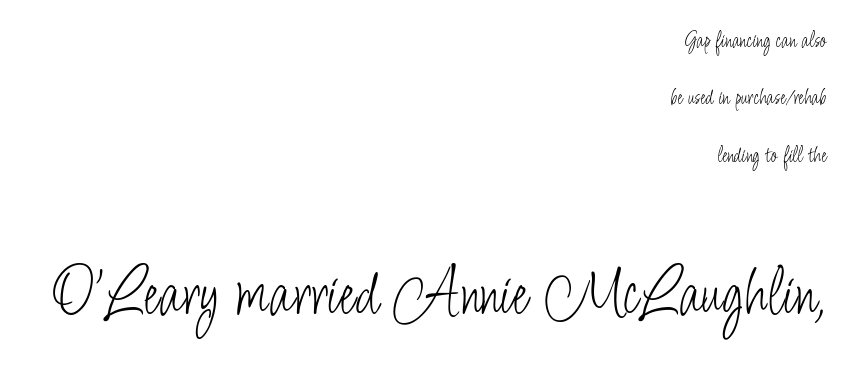
{"serif": "no", "bold": "no", "weight": "light", "width": "condensed", "stroke_contrast": "low", "x_height": "small", "monospaced": "no", "underline": "no", "align": "right", "line_spacing": "loose", "line_spacing_ratio": 2.5, "letter_spacing": "normal", "letter_spacing_em": 0.0, "larger_block": "second", "size_ratio": 3.0, "glyph_px": 69}
